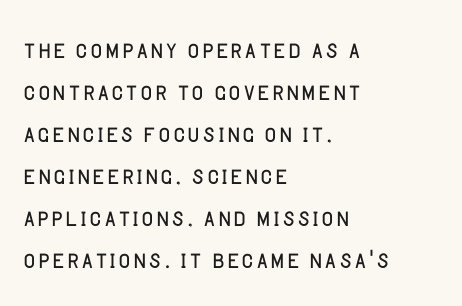
The image shows 32 px light sans-serif type, upright; set left-aligned, normal line spacing (1.31x), normal letter spacing, not underlined; low stroke contrast and a large x-height.
